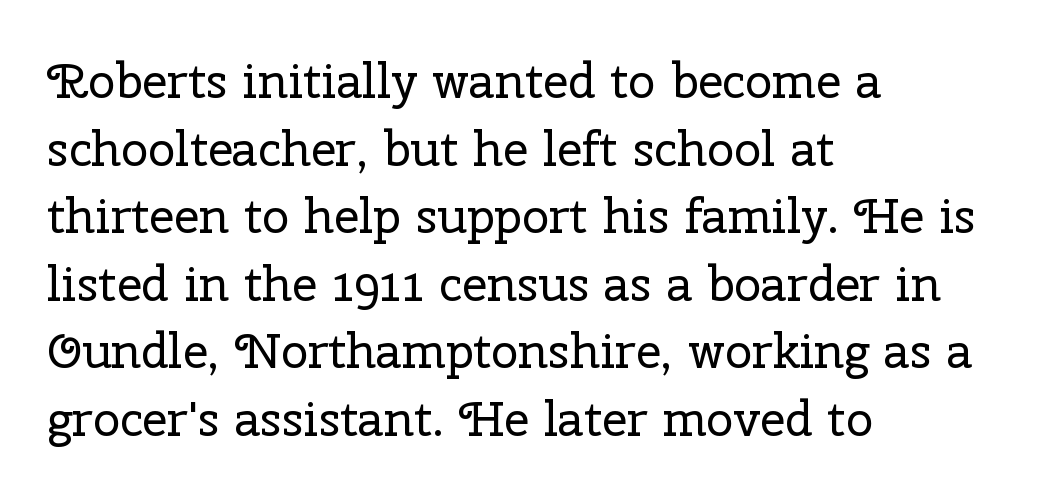
The image shows 49 px regular-weight serif type, upright; set left-aligned, normal line spacing (1.38x), normal letter spacing, not underlined; low stroke contrast and a medium x-height.
